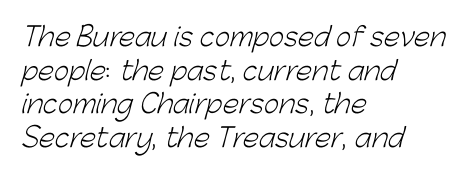
Q: Is the text bold? A: No.
Q: Is the text underlined? A: No.
Q: How is the paragraph aligned? A: Left-aligned.
Q: Is the spacing between letters normal or unusually wide? A: Normal.
Q: Is the spacing between lines tight, normal or loose? A: Normal.
